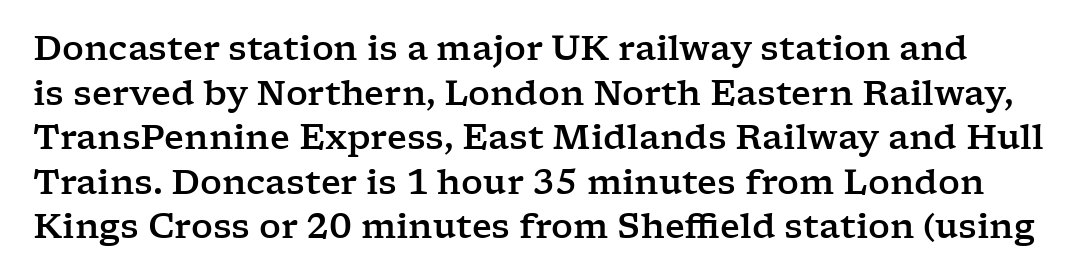
This block has exactly the height ordinary leading produces. Nobody drew a line under any word here. The lettering stays uniformly vertical, giving the passage a roman look. Proportional: the letters do not fall into vertical columns. Are there feet on the stems? There are — it's a serif. Letter spacing: default.
